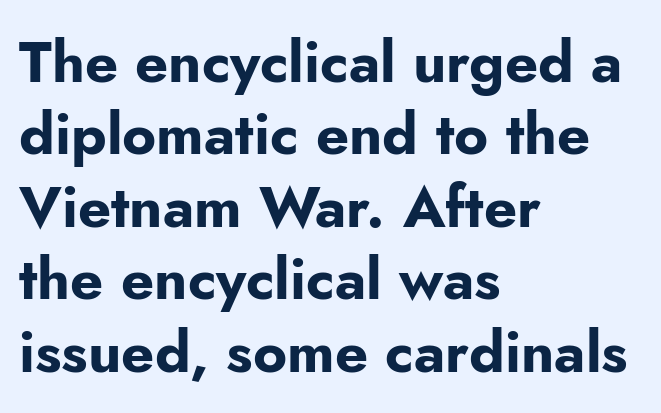
{"serif": "no", "italic": "no", "bold": "yes", "weight": "bold", "width": "normal", "stroke_contrast": "low", "x_height": "small", "monospaced": "no", "underline": "no", "align": "left", "line_spacing": "normal", "line_spacing_ratio": 1.25, "letter_spacing": "normal", "letter_spacing_em": 0.0, "glyph_px": 58}
